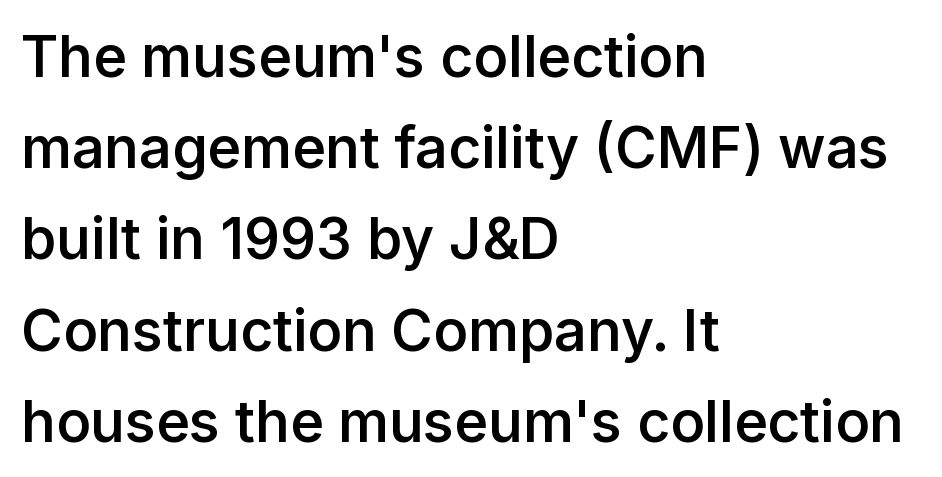
The image shows 57 px semibold sans-serif type, upright; set left-aligned, normal line spacing (1.6x), normal letter spacing, not underlined; low stroke contrast and a medium x-height.
